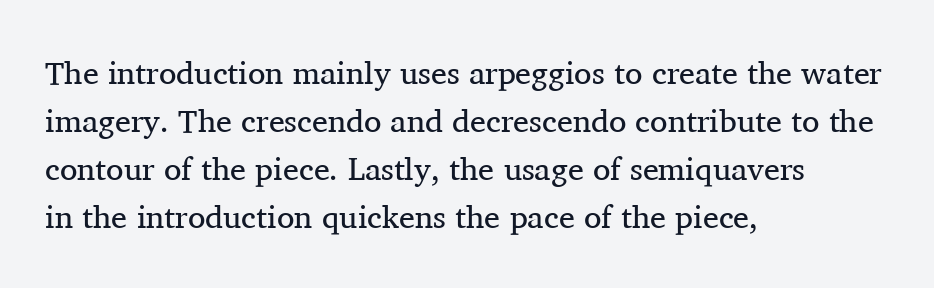
Q: Is the text bold? A: No.
Q: Is the text italic (slanted)? A: No, it is upright.
Q: Is the typeface a serif or a sans-serif typeface? A: Serif.
Q: Is the text underlined? A: No.
Q: How is the paragraph aligned? A: Left-aligned.
Q: Is the spacing between letters normal or unusually wide? A: Normal.
Q: Is the spacing between lines tight, normal or loose? A: Normal.
Q: Width (condensed, normal, or wide)? A: Normal.
Q: Stroke contrast? A: Medium.
Q: x-height? A: Medium.
Q: Monospaced? A: No.
